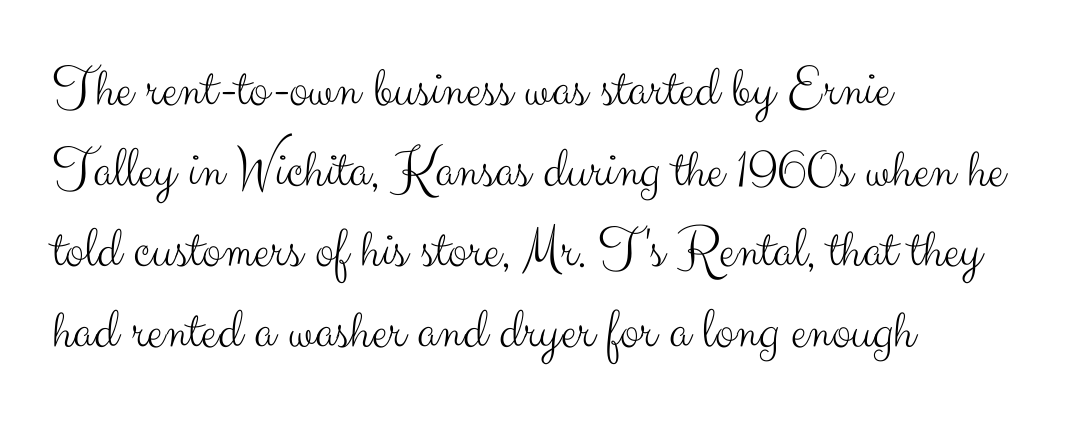
Q: Is the text bold? A: No.
Q: Is the text italic (slanted)? A: Yes.
Q: Is the typeface a serif or a sans-serif typeface? A: Sans-serif.
Q: Is the text underlined? A: No.
Q: How is the paragraph aligned? A: Left-aligned.
Q: Is the spacing between letters normal or unusually wide? A: Normal.
Q: Is the spacing between lines tight, normal or loose? A: Normal.
Q: Width (condensed, normal, or wide)? A: Normal.
Q: Stroke contrast? A: Medium.
Q: x-height? A: Small.
Q: Monospaced? A: No.
